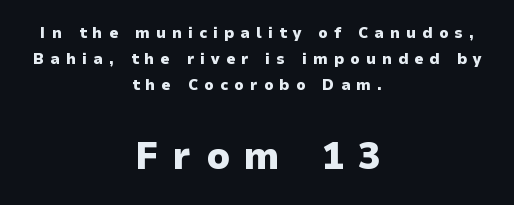
Typeset on center — no edge is straight. The passage shown is not underscored anywhere. Here the designer chose a conventional face with non-uniform glyph widths. Students, note that the glyphs here are deliberately spaced far apart. Rendered with straight, roman letterforms. These lines are composed in type without serifs.
